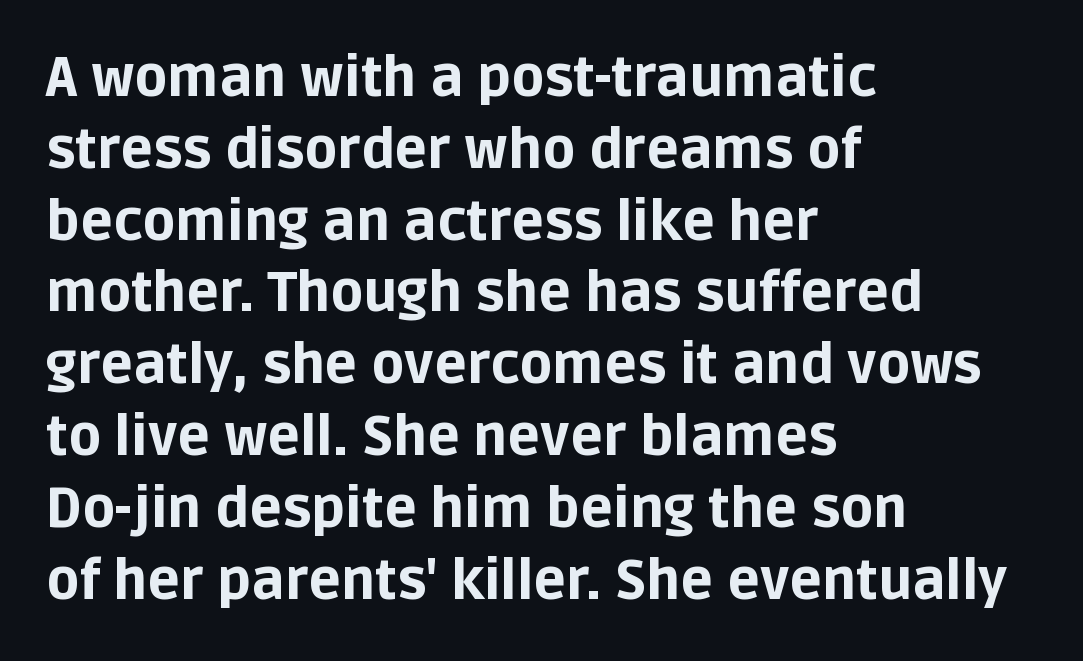
The passage shown is typed in a proportional face where columns would drift. Each word holds together tightly as a unit, with standard inter-letter gaps. Descenders are the only things crossing below the line. Look at the stroke-to-counter ratio: heavy, a bold.
